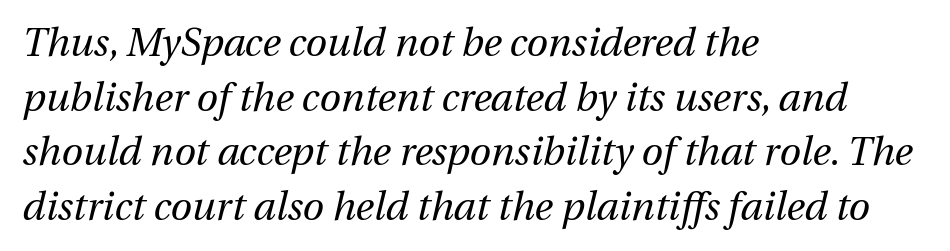
The image shows 39 px regular-weight type, italic (leaning right); set left-aligned, normal line spacing (1.4x), normal letter spacing, not underlined; medium stroke contrast and a medium x-height.
